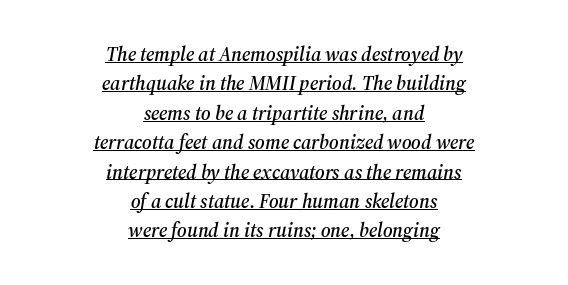
Q: Is the text italic (slanted)? A: Yes, it leans right by about 12 degrees.
Q: Is the text underlined? A: Yes.
Q: How is the paragraph aligned? A: Centered.
Q: Is the spacing between letters normal or unusually wide? A: Normal.
Q: Is the spacing between lines tight, normal or loose? A: Normal.
